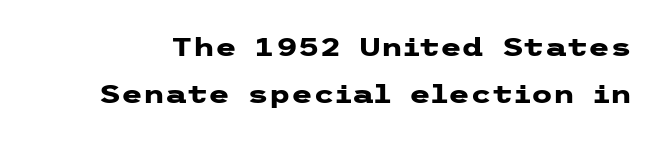
{"italic": "no", "bold": "yes", "underline": "no", "line_spacing_ratio": 1.87, "letter_spacing": "normal", "letter_spacing_em": 0.0, "glyph_px": 25}
